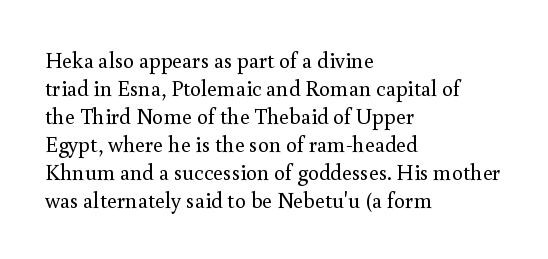
{"italic": "no", "bold": "no", "underline": "no", "align": "left", "line_spacing": "normal", "line_spacing_ratio": 1.27, "letter_spacing": "normal", "letter_spacing_em": 0.0, "glyph_px": 22}
